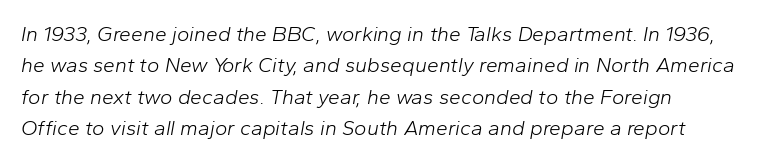
The image shows 21 px text type, italic (leaning right); set left-aligned, normal line spacing (1.49x), normal letter spacing, not underlined.
